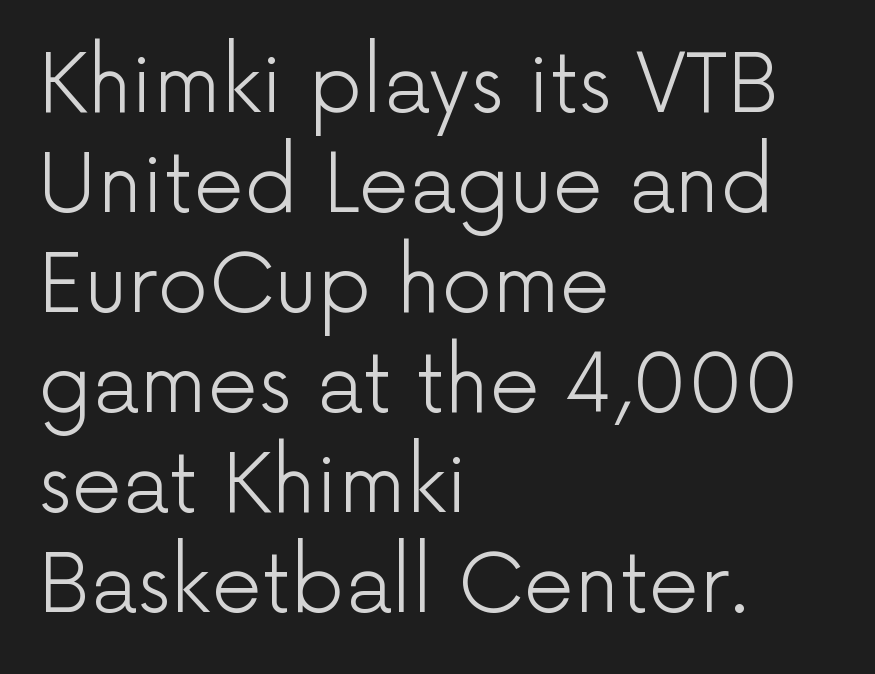
{"serif": "no", "italic": "no", "bold": "no", "weight": "light", "width": "normal", "stroke_contrast": "low", "x_height": "medium", "monospaced": "no", "underline": "no", "align": "left", "line_spacing": "normal", "line_spacing_ratio": 1.25, "letter_spacing": "normal", "letter_spacing_em": 0.0, "glyph_px": 80}
